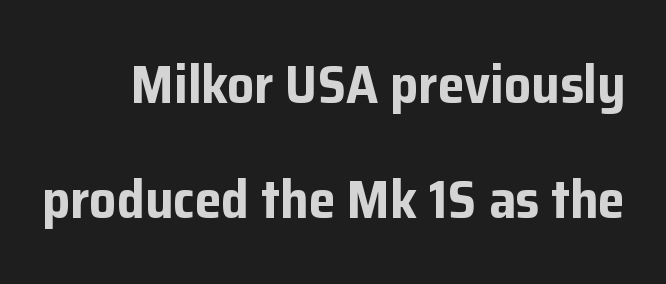
{"serif": "no", "italic": "no", "bold": "yes", "weight": "bold", "width": "normal", "stroke_contrast": "low", "x_height": "medium", "monospaced": "no", "underline": "no", "line_spacing": "loose", "line_spacing_ratio": 2.13, "letter_spacing": "normal", "letter_spacing_em": 0.0, "glyph_px": 54}
